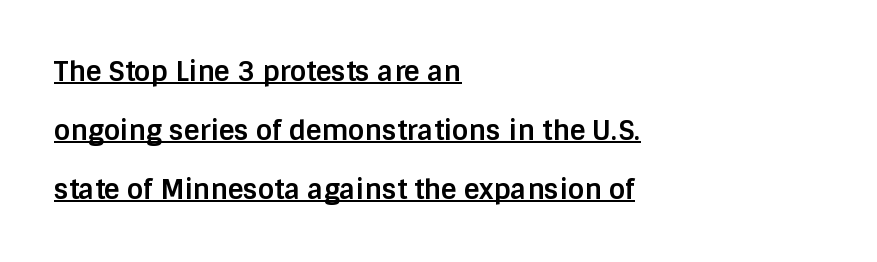
Q: Is the text bold? A: Yes.
Q: Is the text italic (slanted)? A: No, it is upright.
Q: Is the text underlined? A: Yes.
Q: How is the paragraph aligned? A: Left-aligned.
Q: Is the spacing between letters normal or unusually wide? A: Normal.
Q: Is the spacing between lines tight, normal or loose? A: Loose.
